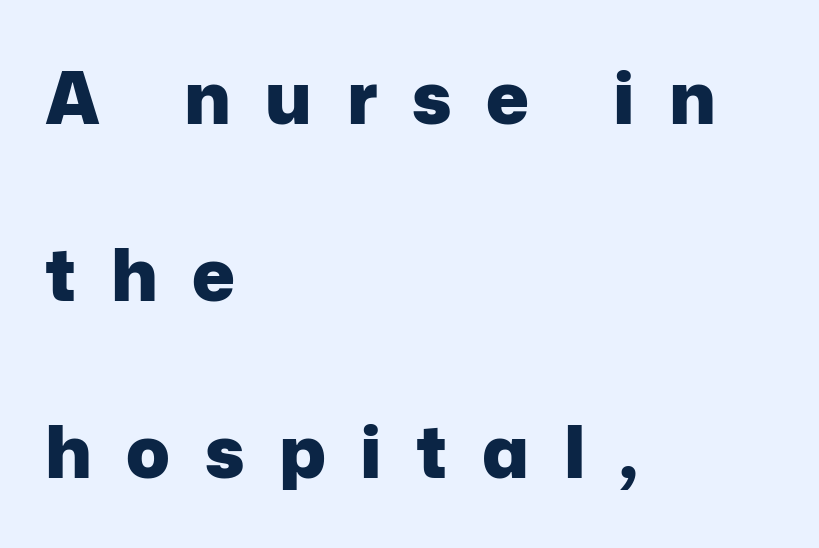
Q: Is the text bold? A: Yes.
Q: Is the text italic (slanted)? A: No, it is upright.
Q: Is the typeface a serif or a sans-serif typeface? A: Sans-serif.
Q: Is the text underlined? A: No.
Q: How is the paragraph aligned? A: Left-aligned.
Q: Is the spacing between letters normal or unusually wide? A: Unusually wide.
Q: Is the spacing between lines tight, normal or loose? A: Loose.
Q: Width (condensed, normal, or wide)? A: Normal.
Q: Stroke contrast? A: Low.
Q: x-height? A: Medium.
Q: Monospaced? A: No.
